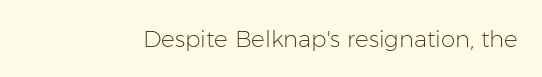
The image shows 23 px text type, upright; set normal letter spacing, not underlined.
